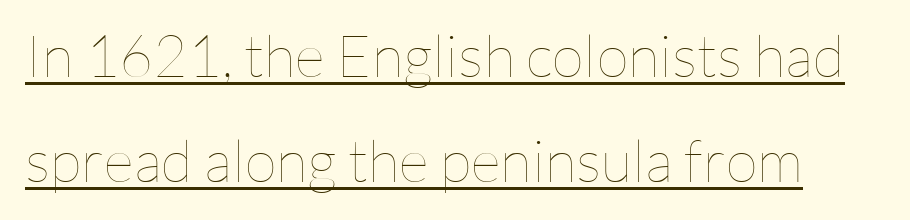
Posture: vertical. Looks like regular typesetting: each glyph gets only the width it needs. Here the glyphs are tracked normally, forming tight word shapes. Caption: face not bold, strokes unweighted.
